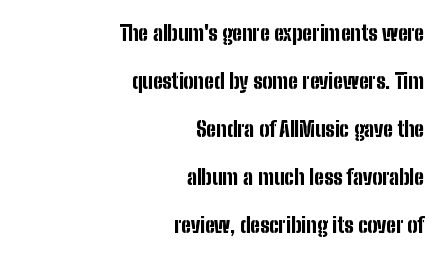
The image shows 21 px bold type, upright; set right-aligned, loose line spacing (2.28x), normal letter spacing, not underlined.
